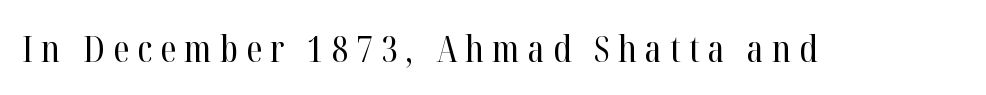
Q: Is the text bold? A: No.
Q: Is the text italic (slanted)? A: No, it is upright.
Q: Is the typeface a serif or a sans-serif typeface? A: Serif.
Q: Is the text underlined? A: No.
Q: Is the spacing between letters normal or unusually wide? A: Unusually wide.
Q: Width (condensed, normal, or wide)? A: Condensed.
Q: Stroke contrast? A: High.
Q: x-height? A: Medium.
Q: Monospaced? A: No.
